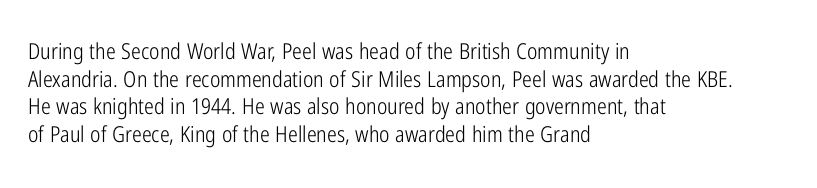
{"italic": "no", "bold": "no", "underline": "no", "align": "left", "line_spacing": "normal", "line_spacing_ratio": 1.26, "letter_spacing": "normal", "letter_spacing_em": 0.0, "glyph_px": 22}
